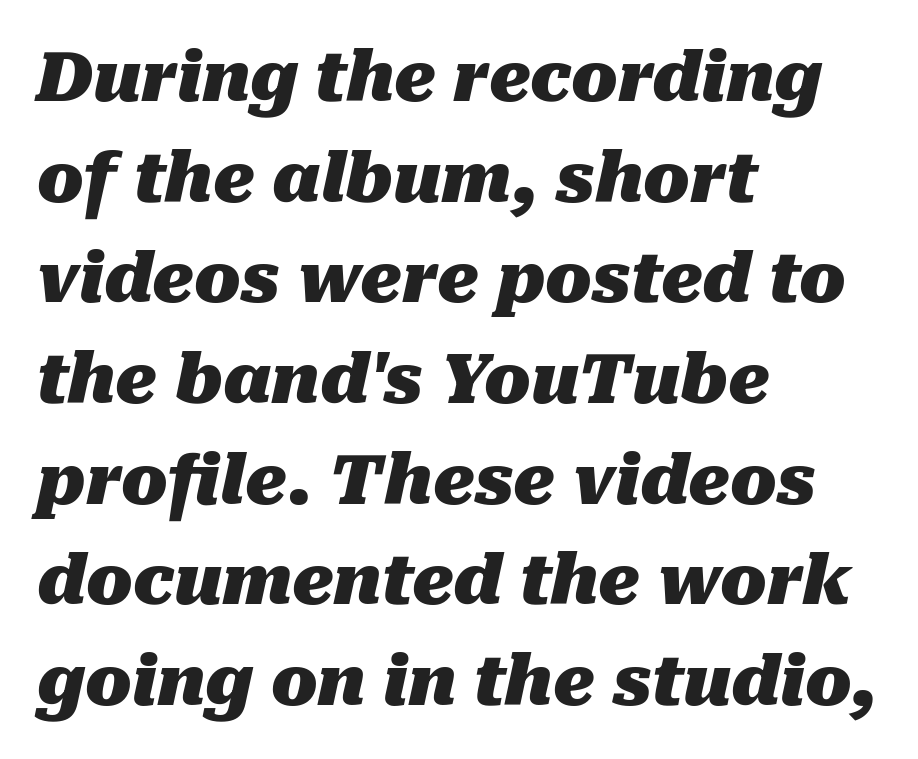
{"italic": "yes", "lean": "right", "slant_degrees": 10, "bold": "yes", "weight": "heavy", "width": "normal", "stroke_contrast": "medium", "x_height": "medium", "monospaced": "no", "underline": "no", "align": "left", "line_spacing": "normal", "line_spacing_ratio": 1.48, "letter_spacing": "normal", "letter_spacing_em": 0.0, "glyph_px": 68}
